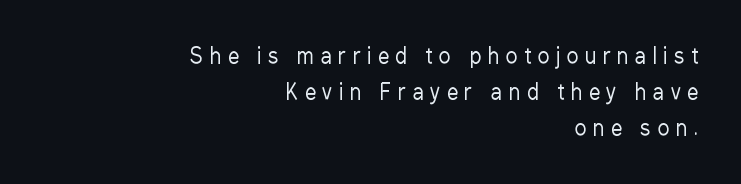
{"italic": "no", "bold": "no", "underline": "no", "align": "right", "line_spacing": "normal", "line_spacing_ratio": 1.63, "letter_spacing": "wide", "letter_spacing_em": 0.31, "glyph_px": 22}
